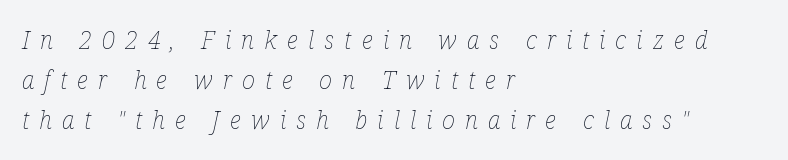
The image shows 25 px text type, italic (leaning right); set left-aligned, normal line spacing (1.61x), unusually wide letter spacing (+0.4 em), not underlined.
